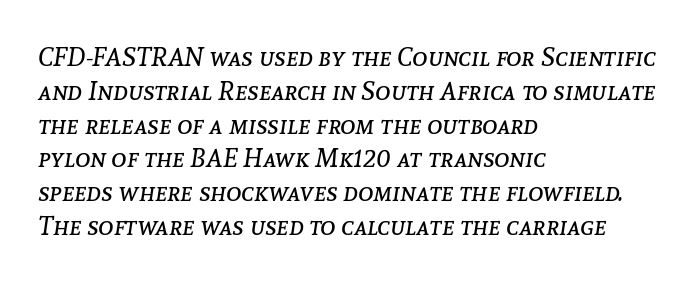
{"italic": "yes", "lean": "right", "slant_degrees": 8, "bold": "no", "underline": "no", "align": "left", "line_spacing": "normal", "line_spacing_ratio": 1.3, "letter_spacing": "normal", "letter_spacing_em": 0.0, "glyph_px": 26}
